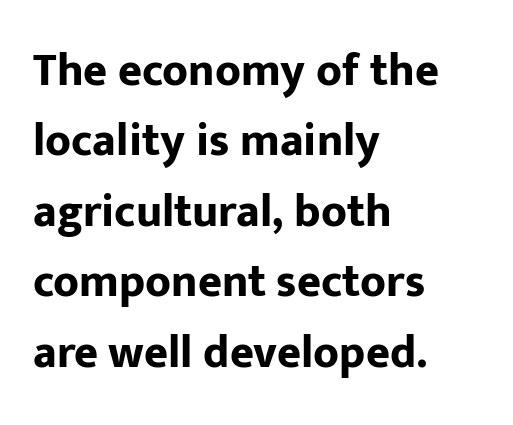
{"serif": "no", "italic": "no", "bold": "yes", "weight": "bold", "width": "normal", "stroke_contrast": "low", "x_height": "medium", "monospaced": "no", "underline": "no", "align": "left", "line_spacing": "normal", "line_spacing_ratio": 1.53, "letter_spacing": "normal", "letter_spacing_em": 0.0, "glyph_px": 46}
